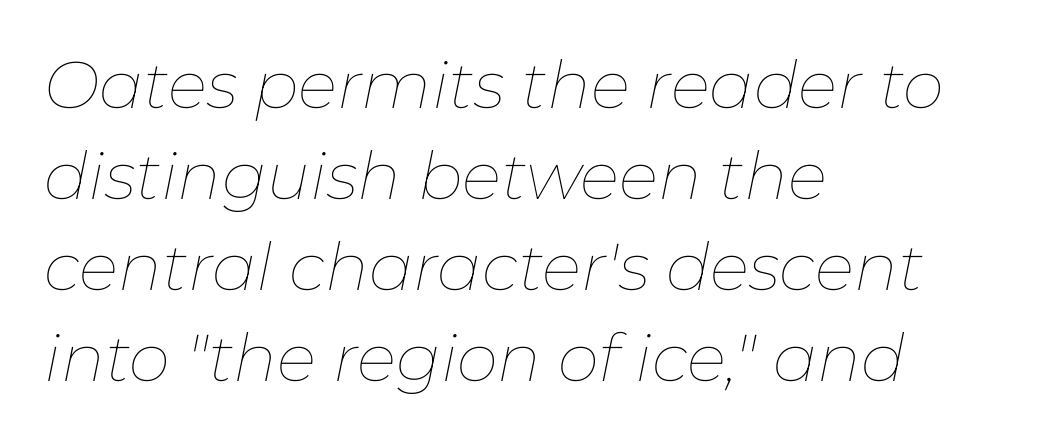
Q: Is the text bold? A: No.
Q: Is the text italic (slanted)? A: Yes, it leans right by about 11 degrees.
Q: Is the text underlined? A: No.
Q: How is the paragraph aligned? A: Left-aligned.
Q: Is the spacing between letters normal or unusually wide? A: Normal.
Q: Is the spacing between lines tight, normal or loose? A: Normal.
Q: Width (condensed, normal, or wide)? A: Normal.
Q: Stroke contrast? A: Low.
Q: x-height? A: Medium.
Q: Monospaced? A: No.
